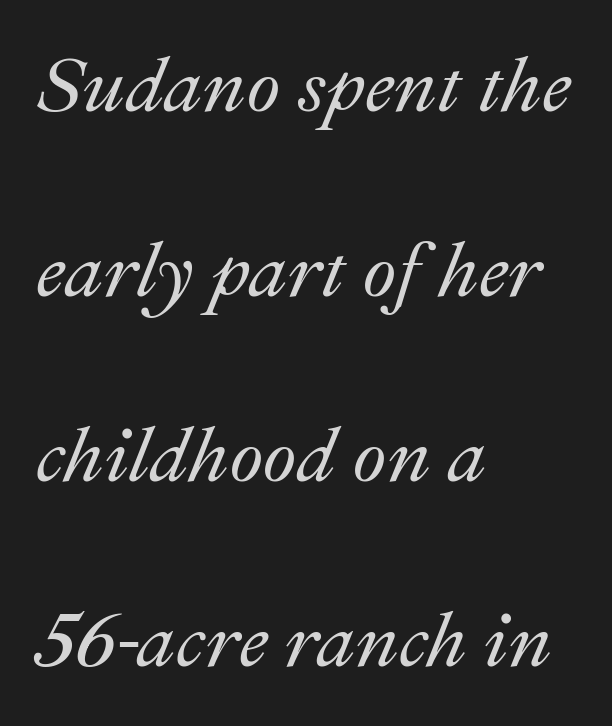
The image shows 78 px text type, italic (leaning right); set left-aligned, loose line spacing (2.37x), normal letter spacing, not underlined; medium stroke contrast and a small x-height.
